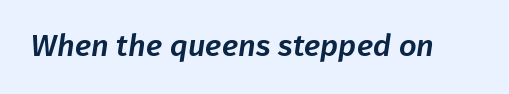
Q: Is the typeface a serif or a sans-serif typeface? A: Sans-serif.
Q: Is the text underlined? A: No.
Q: Is the spacing between letters normal or unusually wide? A: Normal.
Q: Width (condensed, normal, or wide)? A: Normal.
Q: Stroke contrast? A: Low.
Q: x-height? A: Medium.
Q: Monospaced? A: No.
